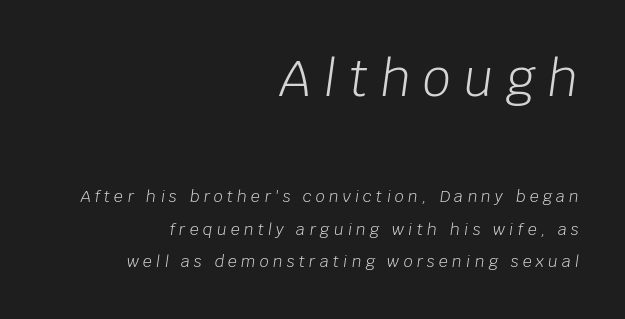
The image shows 49 px light type, italic (leaning right); set right-aligned, loose line spacing (2.04x), unusually wide letter spacing (+0.26 em), not underlined; the first (top) block is 3.06x larger; low stroke contrast and a large x-height.
